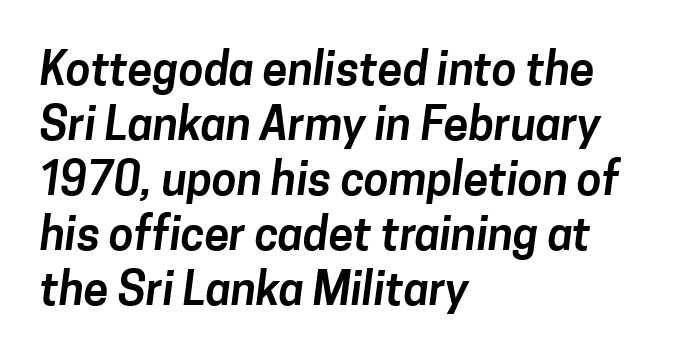
Q: Is the typeface a serif or a sans-serif typeface? A: Sans-serif.
Q: Is the text underlined? A: No.
Q: How is the paragraph aligned? A: Left-aligned.
Q: Is the spacing between letters normal or unusually wide? A: Normal.
Q: Width (condensed, normal, or wide)? A: Normal.
Q: Stroke contrast? A: Low.
Q: x-height? A: Medium.
Q: Monospaced? A: No.
